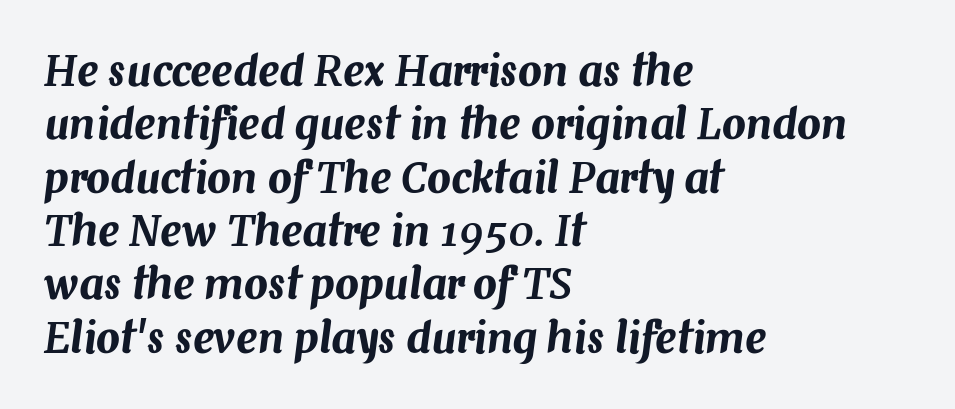
The image shows 42 px text type, italic (leaning right); set left-aligned, normal line spacing (1.27x), normal letter spacing, not underlined; medium stroke contrast and a medium x-height.
